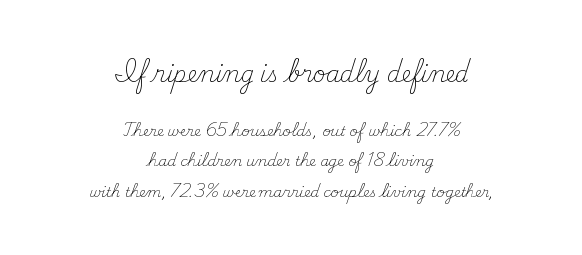
{"bold": "no", "underline": "no", "align": "center", "line_spacing": "loose", "line_spacing_ratio": 2.16, "letter_spacing": "normal", "letter_spacing_em": 0.0, "larger_block": "first", "size_ratio": 1.57, "glyph_px": 22}
